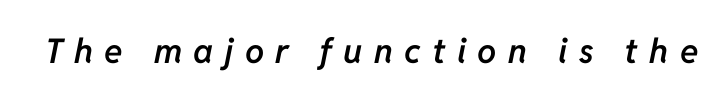
Q: Is the text bold? A: Semi-bold.
Q: Is the text italic (slanted)? A: Yes, it leans right by about 11 degrees.
Q: Is the text underlined? A: No.
Q: Is the spacing between letters normal or unusually wide? A: Unusually wide.
Q: Width (condensed, normal, or wide)? A: Normal.
Q: Stroke contrast? A: Low.
Q: x-height? A: Medium.
Q: Monospaced? A: No.
